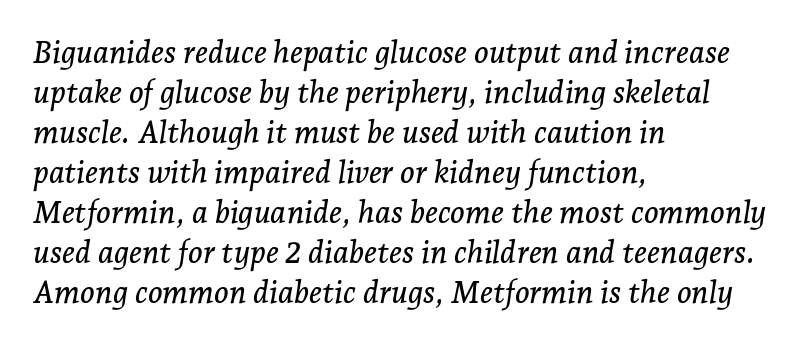
Q: Is the text italic (slanted)? A: Yes, it leans right by about 7 degrees.
Q: Is the typeface a serif or a sans-serif typeface? A: Serif.
Q: Is the text underlined? A: No.
Q: How is the paragraph aligned? A: Left-aligned.
Q: Is the spacing between letters normal or unusually wide? A: Normal.
Q: Is the spacing between lines tight, normal or loose? A: Normal.
Q: Width (condensed, normal, or wide)? A: Normal.
Q: Stroke contrast? A: Low.
Q: x-height? A: Medium.
Q: Monospaced? A: No.
